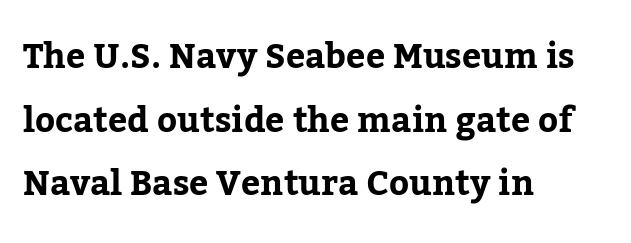
This is heavy type, rendered in bold. Posture: vertical. The letters carry serifs — small finishing strokes at the ends of their stems. Check under the words: just untouched page. Compared with a centered layout, this one pins lines to the left instead. The face used here is proportionally spaced, like ordinary book or web type.
